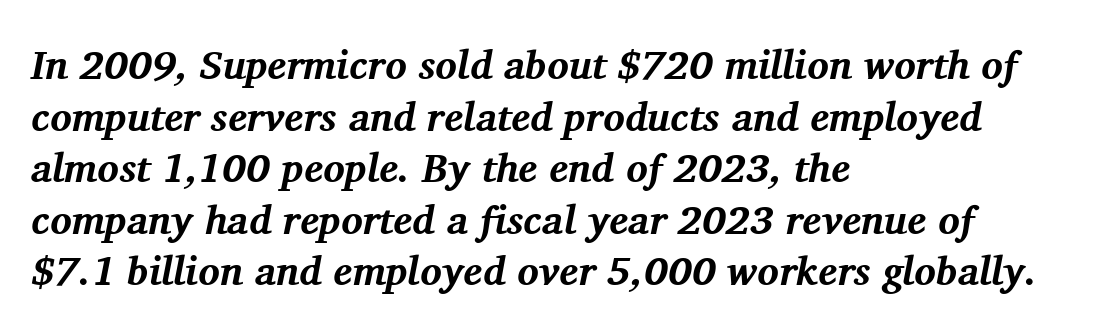
Q: Is the text bold? A: Yes.
Q: Is the text italic (slanted)? A: Yes, it leans right by about 11 degrees.
Q: Is the typeface a serif or a sans-serif typeface? A: Serif.
Q: Is the text underlined? A: No.
Q: How is the paragraph aligned? A: Left-aligned.
Q: Is the spacing between letters normal or unusually wide? A: Normal.
Q: Is the spacing between lines tight, normal or loose? A: Normal.
Q: Width (condensed, normal, or wide)? A: Normal.
Q: Stroke contrast? A: Medium.
Q: x-height? A: Medium.
Q: Monospaced? A: No.
